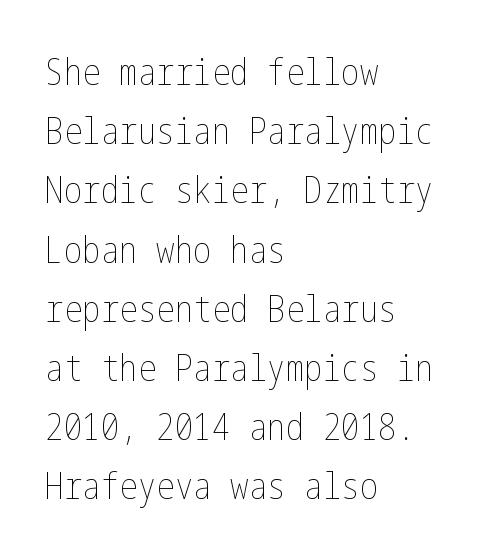
{"italic": "no", "bold": "no", "weight": "thin", "width": "condensed", "stroke_contrast": "low", "x_height": "medium", "underline": "no", "align": "left", "line_spacing": "normal", "line_spacing_ratio": 1.6, "letter_spacing": "normal", "letter_spacing_em": 0.0, "glyph_px": 37}
